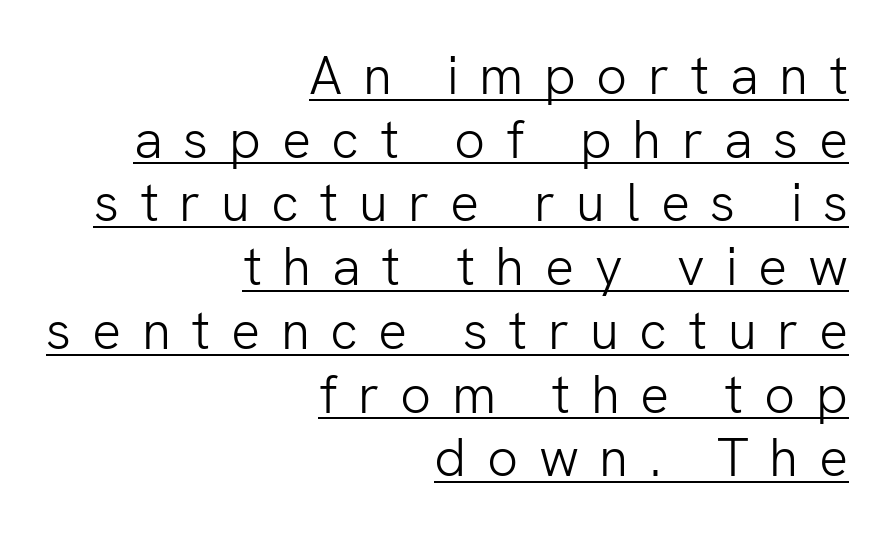
{"serif": "no", "italic": "no", "bold": "no", "weight": "light", "width": "normal", "stroke_contrast": "low", "x_height": "medium", "monospaced": "no", "underline": "yes", "align": "right", "line_spacing_ratio": 1.18, "letter_spacing": "wide", "letter_spacing_em": 0.38, "glyph_px": 54}
